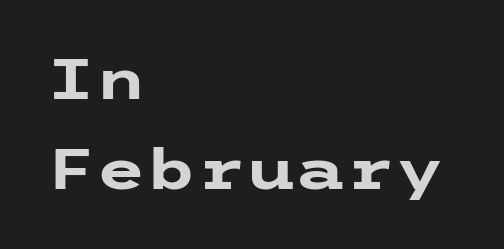
The image shows 57 px heavy, wide sans-serif type, upright; set left-aligned, normal line spacing (1.58x), normal letter spacing, not underlined; low stroke contrast and a medium x-height.
